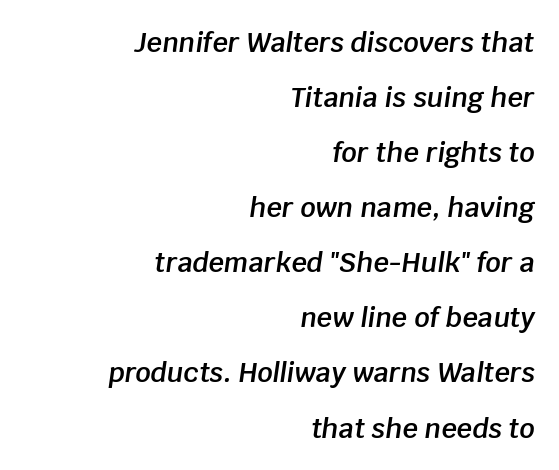
Q: Is the text bold? A: Semi-bold.
Q: Is the text italic (slanted)? A: Yes, it leans right by about 8 degrees.
Q: Is the text underlined? A: No.
Q: How is the paragraph aligned? A: Right-aligned.
Q: Is the spacing between letters normal or unusually wide? A: Normal.
Q: Is the spacing between lines tight, normal or loose? A: Loose.
